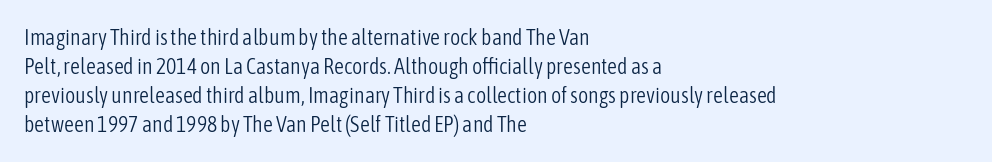
{"italic": "no", "bold": "no", "underline": "no", "align": "left", "line_spacing": "normal", "line_spacing_ratio": 1.32, "letter_spacing": "normal", "letter_spacing_em": 0.0, "glyph_px": 22}
